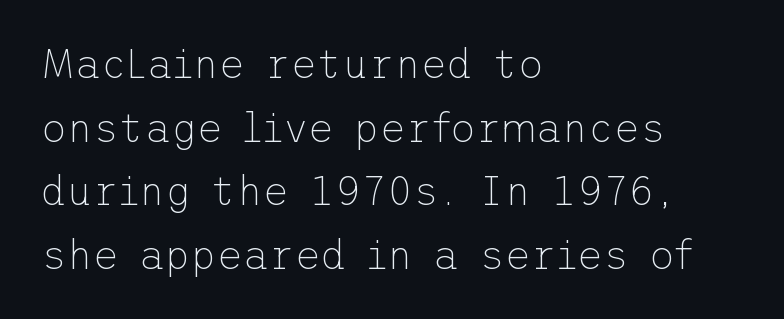
Does the type have serifs? No, each stem ends abruptly. The font sits on the lighter half of the weight spectrum, regular included. Any mark beneath the type? The region is blank. Posture: upright roman. Evenly set lines give the paragraph a standard silhouette. Layout note: lines flush left.
